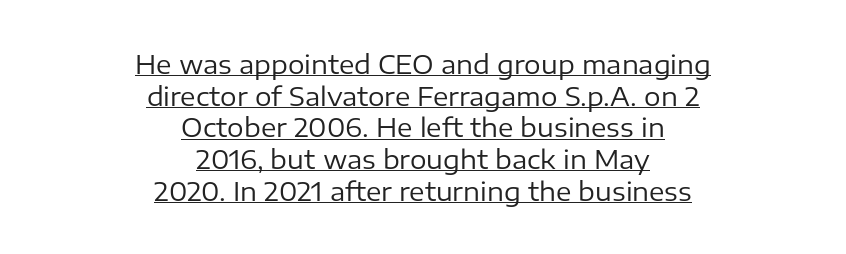
Tall strokes in this sample are plumb rather than angled. The cut favours lightness, reaching ordinary text weight at its darkest. The letters sit at their default tracking, neither squeezed nor spread. Is the block centered? Yes — each line is placed symmetrically about the middle. Quick note: underline on.
